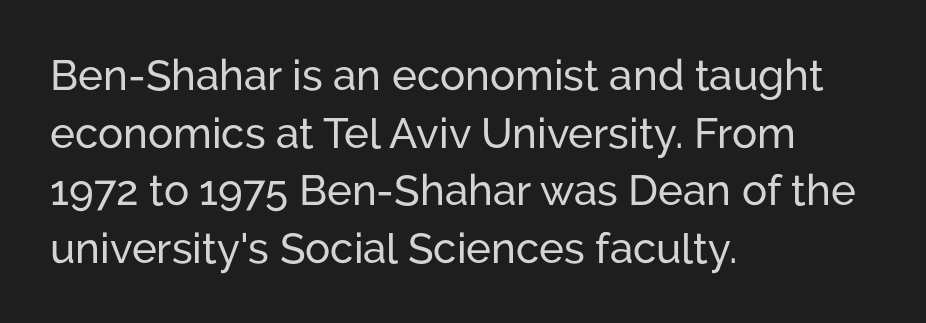
{"serif": "no", "italic": "no", "width": "normal", "stroke_contrast": "low", "x_height": "medium", "monospaced": "no", "underline": "no", "align": "left", "line_spacing": "normal", "line_spacing_ratio": 1.37, "letter_spacing": "normal", "letter_spacing_em": 0.0, "glyph_px": 42}
